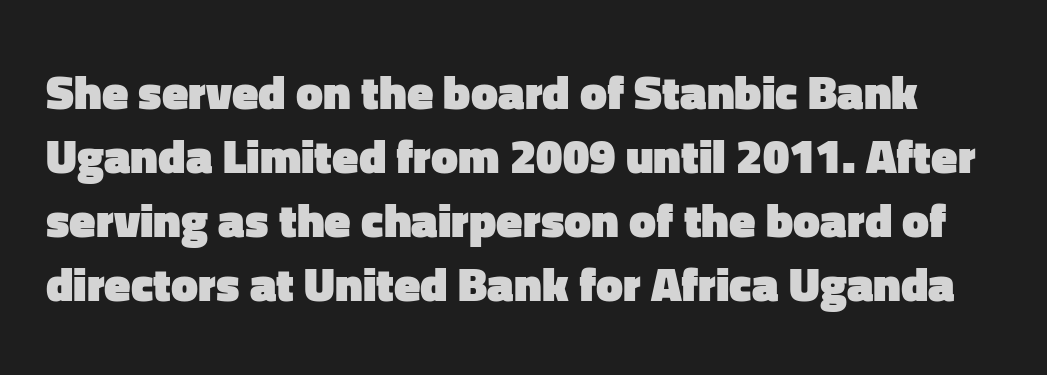
Q: Is the text bold? A: Yes.
Q: Is the text italic (slanted)? A: No, it is upright.
Q: Is the typeface a serif or a sans-serif typeface? A: Sans-serif.
Q: Is the text underlined? A: No.
Q: Is the spacing between letters normal or unusually wide? A: Normal.
Q: Is the spacing between lines tight, normal or loose? A: Normal.
Q: Width (condensed, normal, or wide)? A: Normal.
Q: Stroke contrast? A: Low.
Q: x-height? A: Medium.
Q: Monospaced? A: No.
